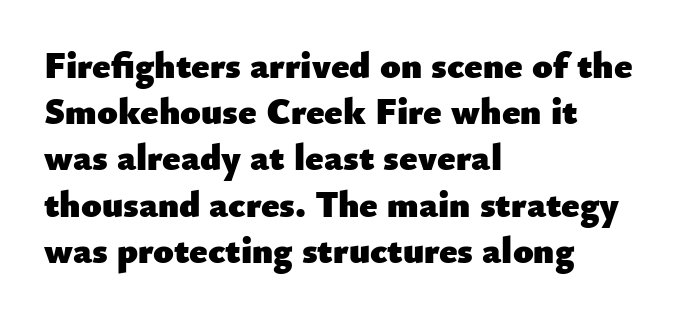
Q: Is the text bold? A: Yes.
Q: Is the text italic (slanted)? A: No, it is upright.
Q: Is the typeface a serif or a sans-serif typeface? A: Sans-serif.
Q: Is the text underlined? A: No.
Q: How is the paragraph aligned? A: Left-aligned.
Q: Is the spacing between letters normal or unusually wide? A: Normal.
Q: Is the spacing between lines tight, normal or loose? A: Normal.
Q: Width (condensed, normal, or wide)? A: Normal.
Q: Stroke contrast? A: Low.
Q: x-height? A: Small.
Q: Monospaced? A: No.
